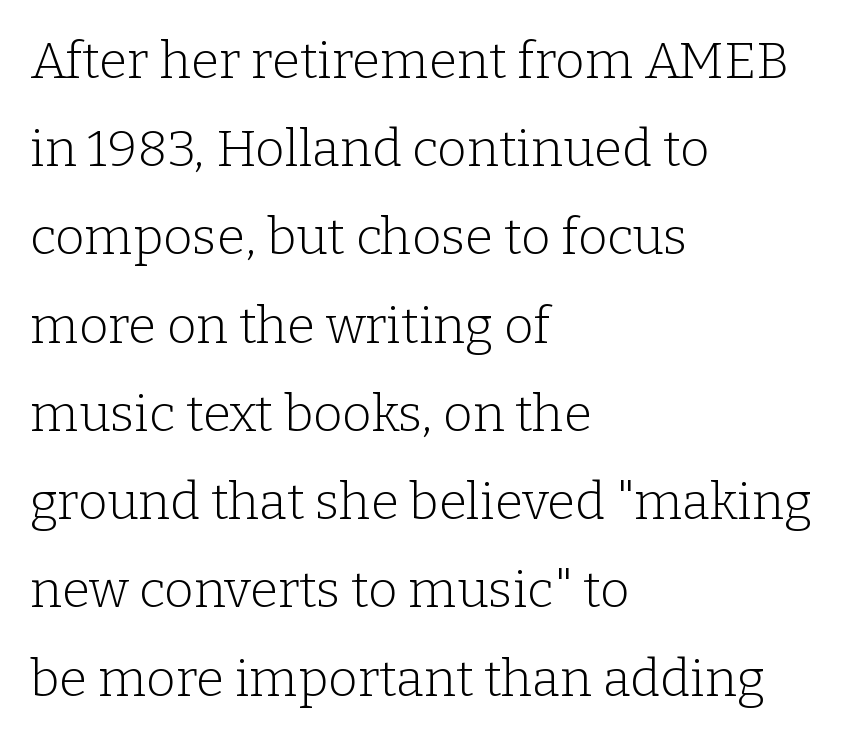
The image shows 51 px light serif type, upright; set left-aligned, line spacing 1.73x, normal letter spacing, not underlined; low stroke contrast and a medium x-height.
